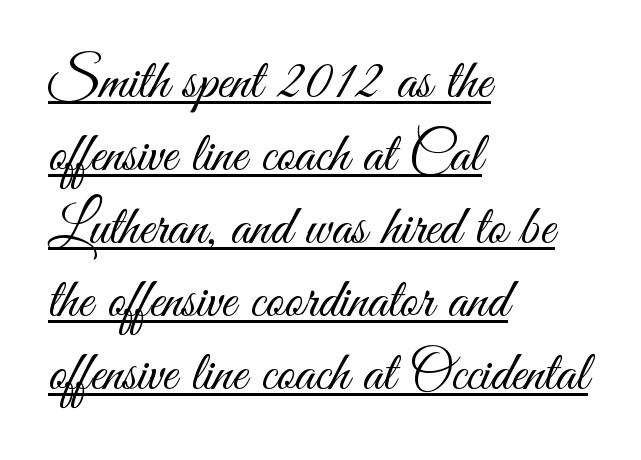
{"serif": "no", "bold": "no", "weight": "light", "width": "condensed", "stroke_contrast": "medium", "x_height": "small", "monospaced": "no", "underline": "yes", "align": "left", "line_spacing": "normal", "line_spacing_ratio": 1.28, "letter_spacing": "normal", "letter_spacing_em": 0.0, "glyph_px": 57}
